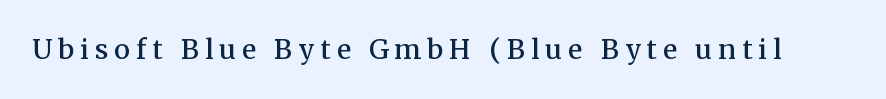
Q: Is the text bold? A: Semi-bold.
Q: Is the text italic (slanted)? A: No, it is upright.
Q: Is the text underlined? A: No.
Q: Is the spacing between letters normal or unusually wide? A: Unusually wide.
